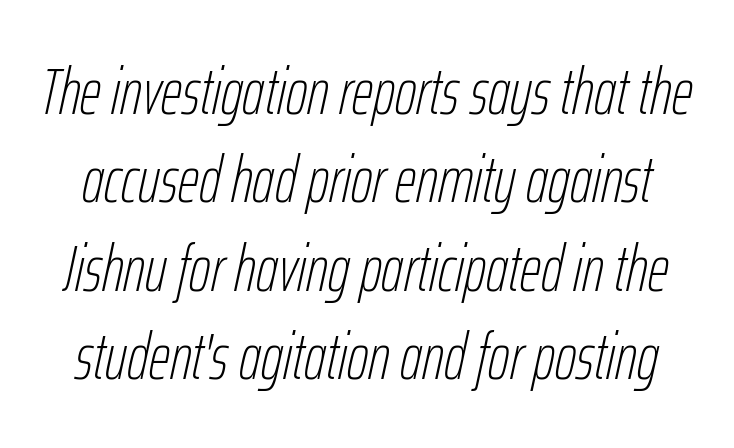
{"italic": "yes", "lean": "right", "slant_degrees": 12, "bold": "no", "weight": "thin", "width": "condensed", "stroke_contrast": "low", "x_height": "medium", "monospaced": "no", "underline": "no", "line_spacing": "normal", "line_spacing_ratio": 1.34, "letter_spacing": "normal", "letter_spacing_em": 0.0, "glyph_px": 66}
